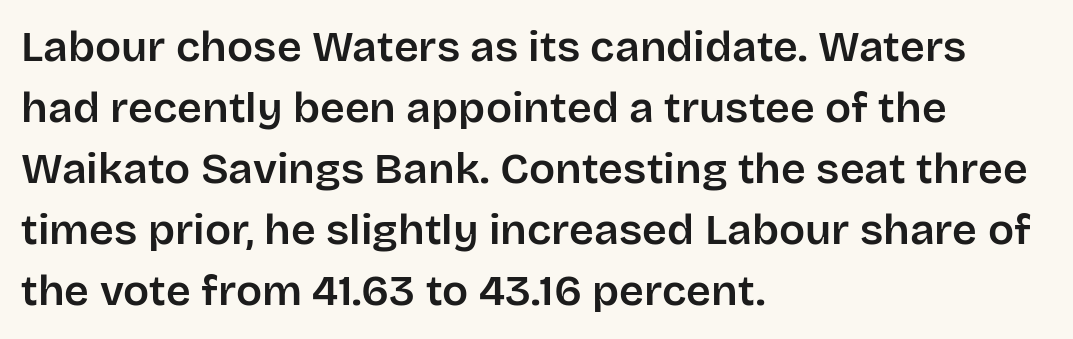
The image shows 43 px sans-serif type, upright; set left-aligned, normal line spacing (1.42x), normal letter spacing, not underlined; low stroke contrast and a large x-height.
